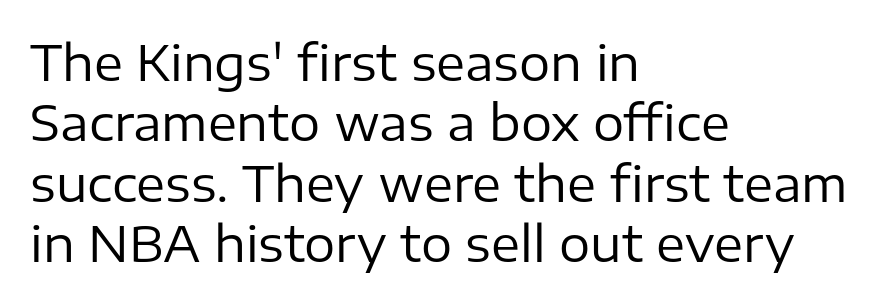
Q: Is the text bold? A: No.
Q: Is the text italic (slanted)? A: No, it is upright.
Q: Is the typeface a serif or a sans-serif typeface? A: Sans-serif.
Q: Is the text underlined? A: No.
Q: How is the paragraph aligned? A: Left-aligned.
Q: Is the spacing between letters normal or unusually wide? A: Normal.
Q: Width (condensed, normal, or wide)? A: Normal.
Q: Stroke contrast? A: Low.
Q: x-height? A: Medium.
Q: Monospaced? A: No.
